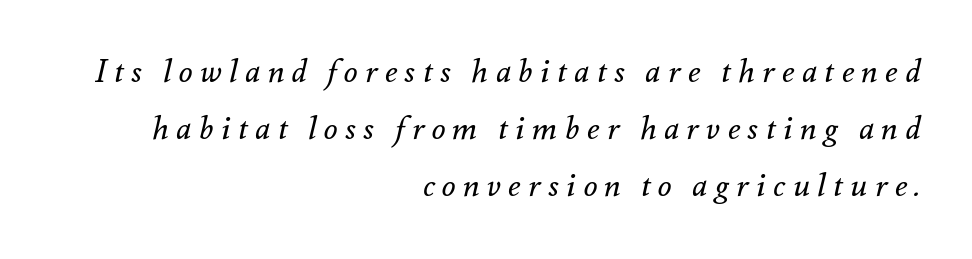
The image shows 32 px regular-weight type, italic (leaning right); set right-aligned, line spacing 1.78x, unusually wide letter spacing (+0.23 em), not underlined; medium stroke contrast and a small x-height.
